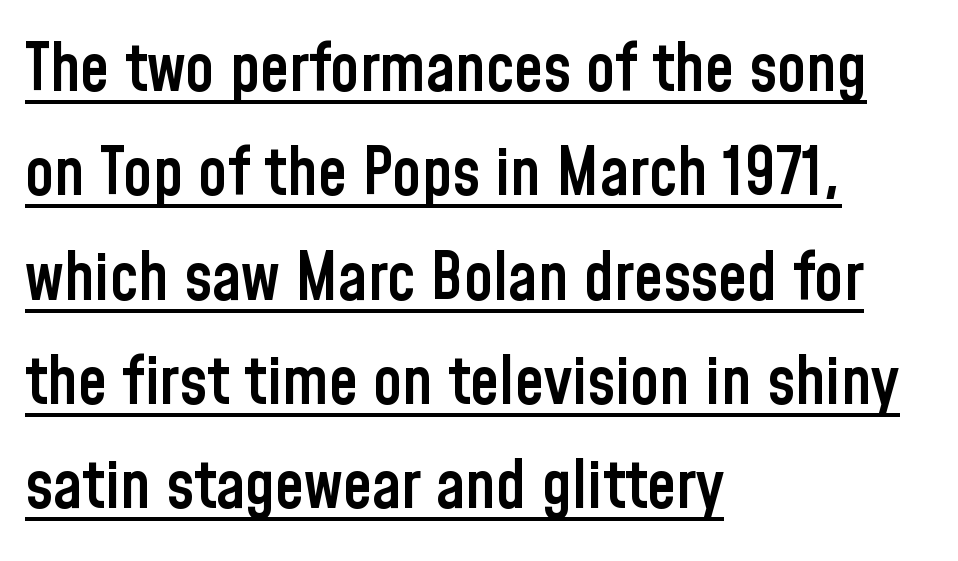
Q: Is the text bold? A: Semi-bold.
Q: Is the text italic (slanted)? A: No, it is upright.
Q: Is the typeface a serif or a sans-serif typeface? A: Sans-serif.
Q: Is the text underlined? A: Yes.
Q: How is the paragraph aligned? A: Left-aligned.
Q: Is the spacing between letters normal or unusually wide? A: Normal.
Q: Is the spacing between lines tight, normal or loose? A: Normal.
Q: Width (condensed, normal, or wide)? A: Condensed.
Q: Stroke contrast? A: Low.
Q: x-height? A: Medium.
Q: Monospaced? A: No.
